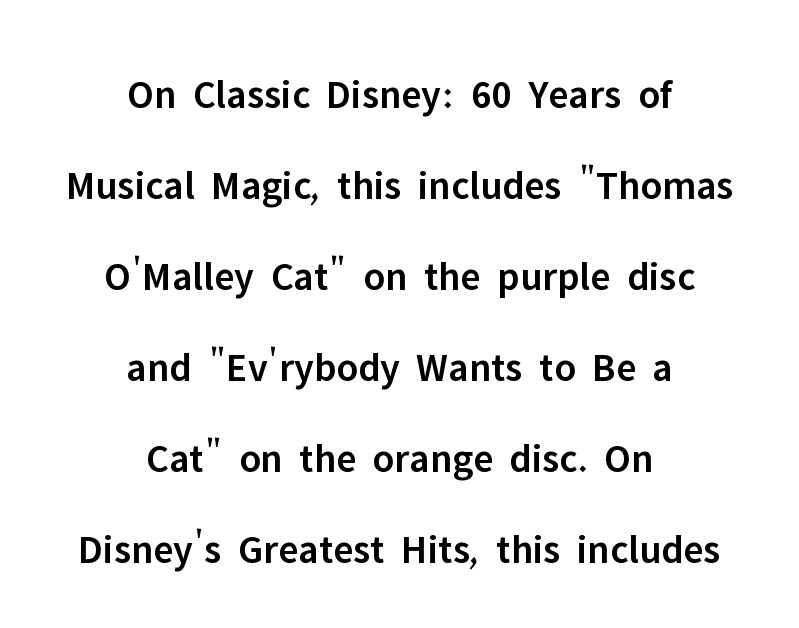
Q: Is the text bold? A: Semi-bold.
Q: Is the text italic (slanted)? A: No, it is upright.
Q: Is the typeface a serif or a sans-serif typeface? A: Sans-serif.
Q: Is the text underlined? A: No.
Q: How is the paragraph aligned? A: Centered.
Q: Is the spacing between letters normal or unusually wide? A: Normal.
Q: Is the spacing between lines tight, normal or loose? A: Loose.
Q: Width (condensed, normal, or wide)? A: Normal.
Q: Stroke contrast? A: Low.
Q: x-height? A: Medium.
Q: Monospaced? A: No.
